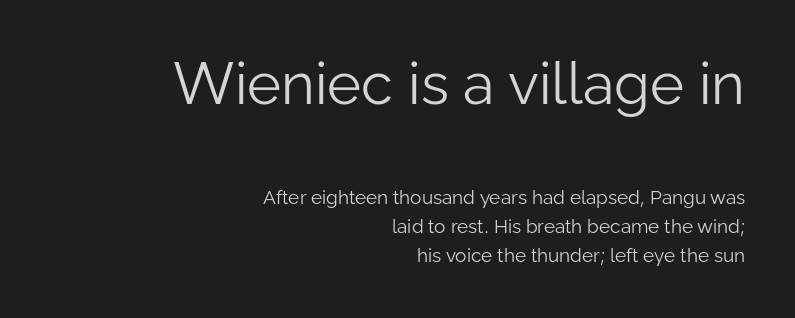
The image shows 58 px light sans-serif type, upright; set right-aligned, normal line spacing (1.54x), normal letter spacing, not underlined; the first (top) block is 3.05x larger; low stroke contrast and a medium x-height.
